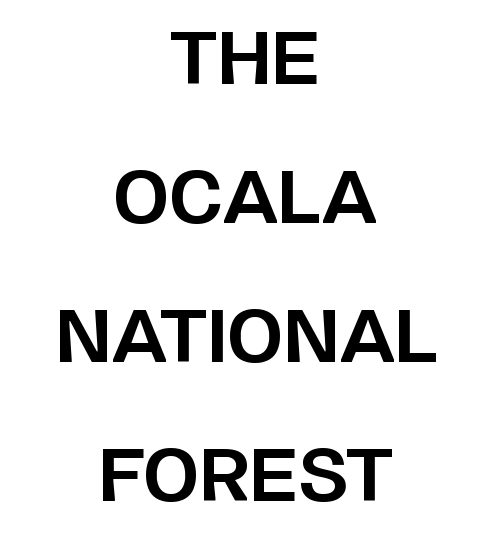
{"serif": "no", "italic": "no", "bold": "yes", "weight": "bold", "width": "normal", "stroke_contrast": "low", "x_height": "large", "monospaced": "no", "underline": "no", "align": "center", "line_spacing": "loose", "line_spacing_ratio": 1.93, "letter_spacing": "normal", "letter_spacing_em": 0.0, "glyph_px": 72}
